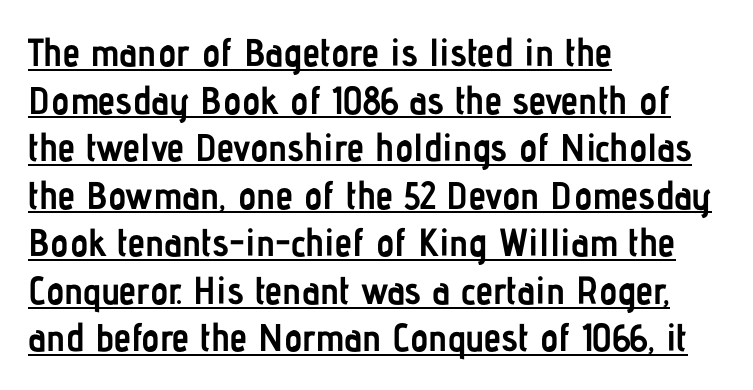
{"serif": "no", "italic": "no", "bold": "yes", "weight": "semibold", "width": "condensed", "stroke_contrast": "low", "x_height": "medium", "monospaced": "no", "underline": "yes", "align": "left", "line_spacing_ratio": 1.22, "letter_spacing": "normal", "letter_spacing_em": 0.0, "glyph_px": 39}
